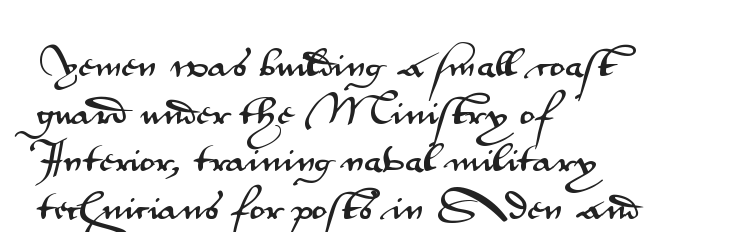
Q: Is the text italic (slanted)? A: Yes.
Q: Is the typeface a serif or a sans-serif typeface? A: Sans-serif.
Q: Is the text underlined? A: No.
Q: How is the paragraph aligned? A: Left-aligned.
Q: Is the spacing between letters normal or unusually wide? A: Normal.
Q: Is the spacing between lines tight, normal or loose? A: Normal.
Q: Width (condensed, normal, or wide)? A: Wide.
Q: Stroke contrast? A: Medium.
Q: x-height? A: Small.
Q: Monospaced? A: No.
